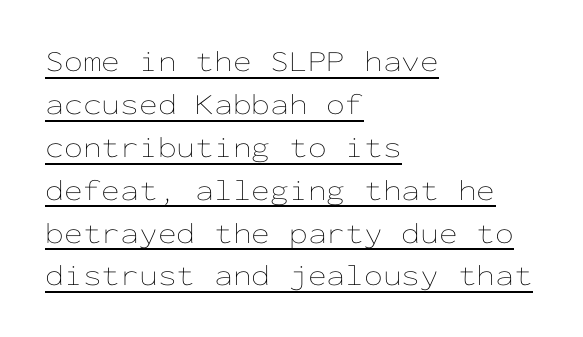
{"italic": "no", "bold": "no", "weight": "thin", "width": "wide", "stroke_contrast": "low", "x_height": "medium", "monospaced": "yes", "underline": "yes", "align": "left", "line_spacing": "normal", "line_spacing_ratio": 1.43, "letter_spacing": "normal", "letter_spacing_em": 0.0, "glyph_px": 30}
